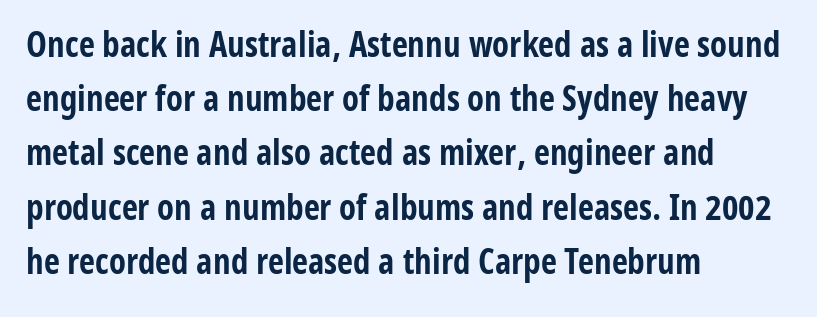
{"serif": "no", "italic": "no", "bold": "yes", "weight": "bold", "width": "condensed", "stroke_contrast": "low", "x_height": "medium", "monospaced": "no", "underline": "no", "align": "left", "line_spacing": "normal", "line_spacing_ratio": 1.55, "letter_spacing": "normal", "letter_spacing_em": 0.0, "glyph_px": 35}
